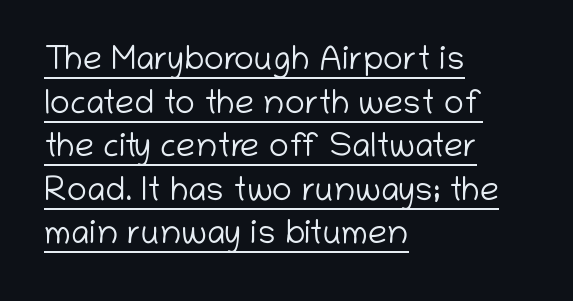
Q: Is the text bold? A: No.
Q: Is the text italic (slanted)? A: No, it is upright.
Q: Is the typeface a serif or a sans-serif typeface? A: Sans-serif.
Q: Is the text underlined? A: Yes.
Q: How is the paragraph aligned? A: Left-aligned.
Q: Is the spacing between letters normal or unusually wide? A: Normal.
Q: Is the spacing between lines tight, normal or loose? A: Normal.
Q: Width (condensed, normal, or wide)? A: Normal.
Q: Stroke contrast? A: Low.
Q: x-height? A: Medium.
Q: Monospaced? A: No.
